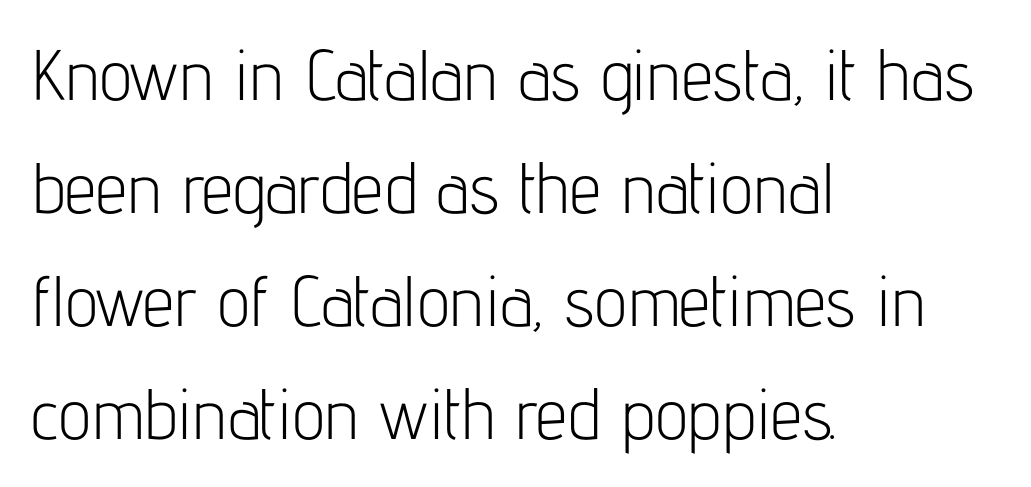
{"serif": "no", "italic": "no", "bold": "no", "weight": "light", "width": "condensed", "stroke_contrast": "low", "x_height": "medium", "monospaced": "no", "underline": "no", "align": "left", "line_spacing": "normal", "line_spacing_ratio": 1.59, "letter_spacing": "normal", "letter_spacing_em": 0.0, "glyph_px": 71}
